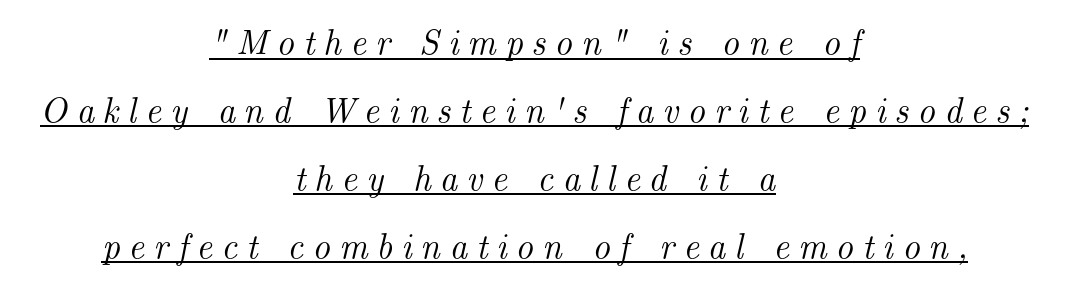
The letters advance in unequal steps, a hallmark of proportional type. Old-style or modern, the face here clearly has serifs. Check the space under the baseline: a stroke is drawn there. If you folded the block vertically in half, each line would mirror itself in length.
